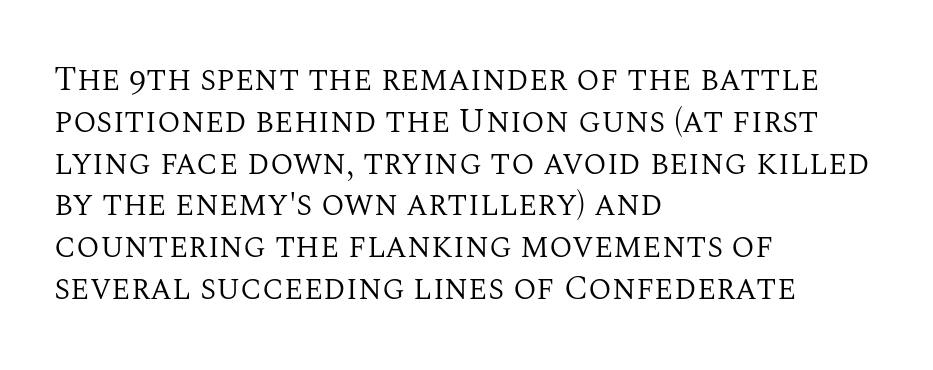
{"serif": "yes", "italic": "no", "bold": "no", "weight": "regular", "width": "normal", "stroke_contrast": "medium", "x_height": "large", "monospaced": "no", "underline": "no", "align": "left", "line_spacing_ratio": 1.23, "letter_spacing": "normal", "letter_spacing_em": 0.0, "glyph_px": 34}
